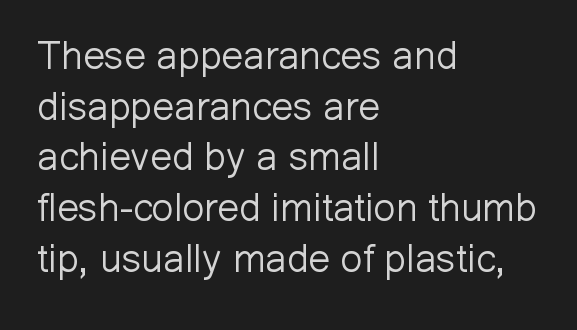
This rendering employs a face without finishing strokes, i.e., a sans-serif. Summary of weight: not heavy and not bold. Has an underline been added? It has not. Italic? Not at all — the glyphs are vertical. Alignment: flush left. You could not count columns in this text — the font is proportionally spaced.
